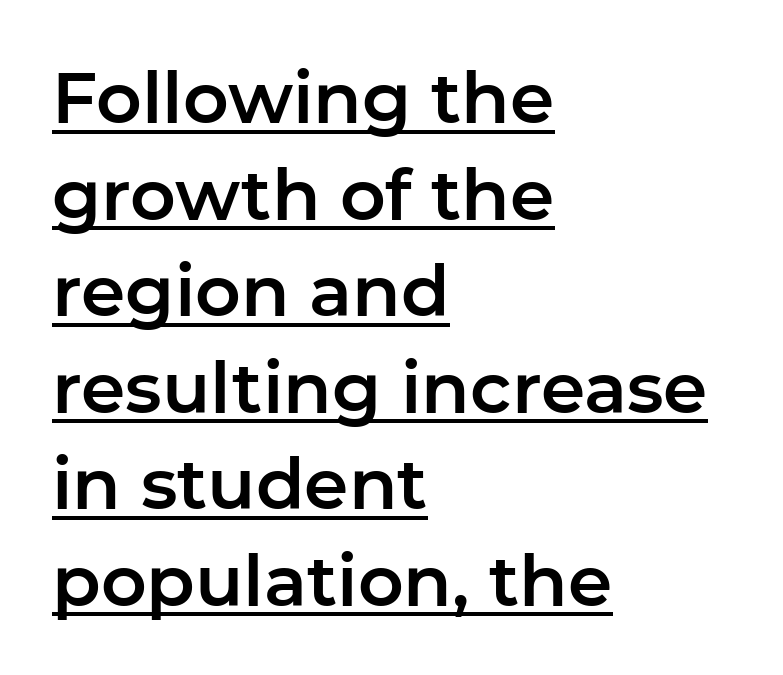
{"serif": "no", "italic": "no", "width": "normal", "stroke_contrast": "low", "x_height": "medium", "monospaced": "no", "underline": "yes", "align": "left", "line_spacing": "normal", "line_spacing_ratio": 1.36, "letter_spacing": "normal", "letter_spacing_em": 0.0, "glyph_px": 71}
